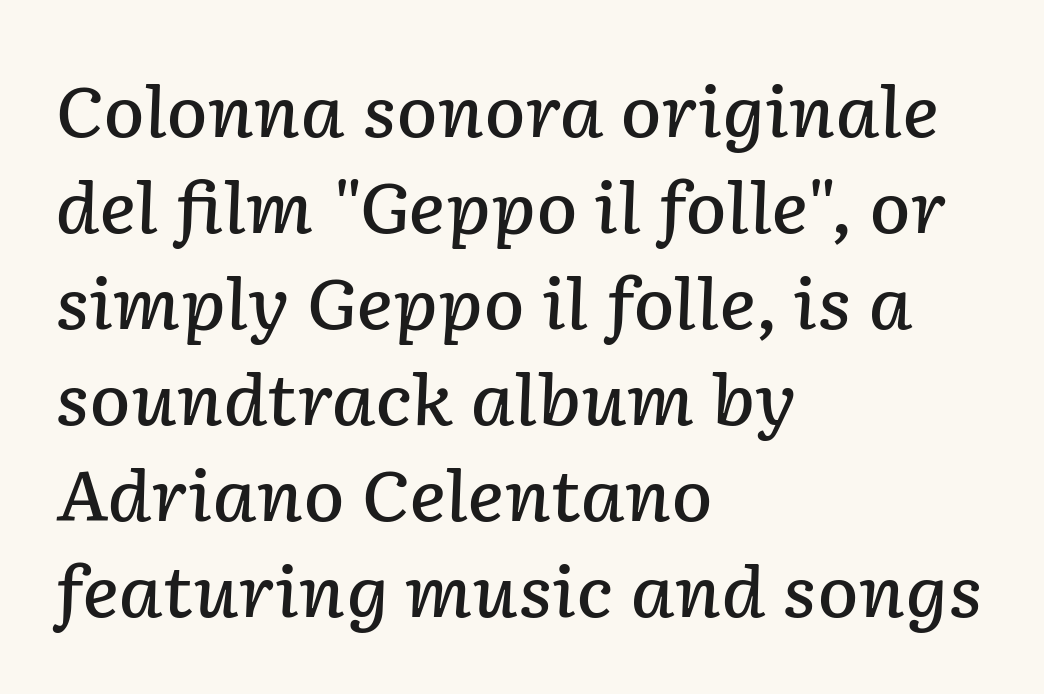
You could not count columns in this text — the font is proportionally spaced. The lines in this sample share a left origin and differ only in where they stop. This sample keeps an unexceptional amount of space between lines. Weight: semibold (demi). No word sits above an underline.
